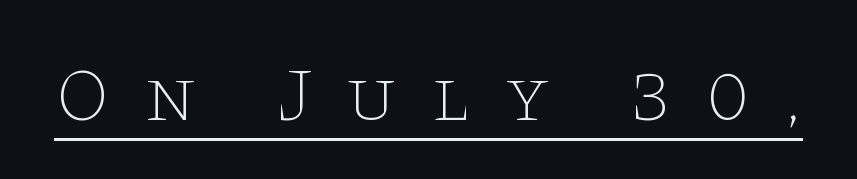
{"serif": "yes", "italic": "no", "bold": "no", "weight": "thin", "width": "wide", "stroke_contrast": "low", "x_height": "large", "monospaced": "no", "underline": "yes", "letter_spacing": "wide", "letter_spacing_em": 0.44, "glyph_px": 76}
